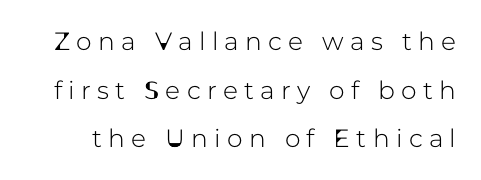
Nobody drew a line under any word here. Inter-character spacing is expanded well beyond the font's built-in metrics. Reading down the column, the eye jumps a long way to each next line. Posture: vertical.
